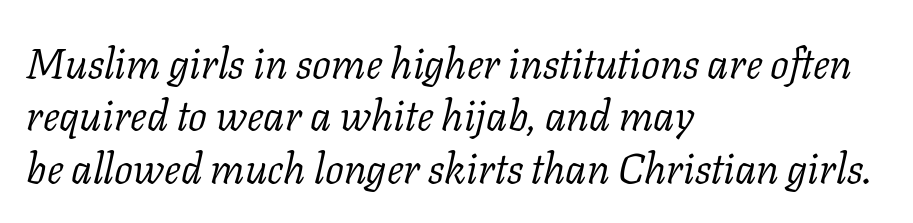
The lettering tilts uniformly, giving the passage an italic look. The passage shown has conventional tracking throughout. The face used here is proportionally spaced, like ordinary book or web type. Words float on clear page, feet unadorned. Layout note: lines flush left.
